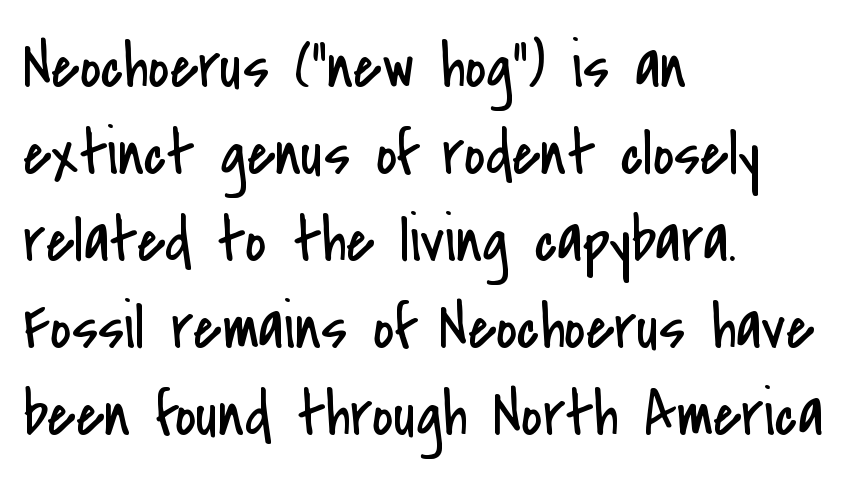
The image shows 65 px regular-weight, condensed sans-serif type, upright; set left-aligned, normal line spacing (1.34x), normal letter spacing, not underlined; low stroke contrast and a small x-height.
